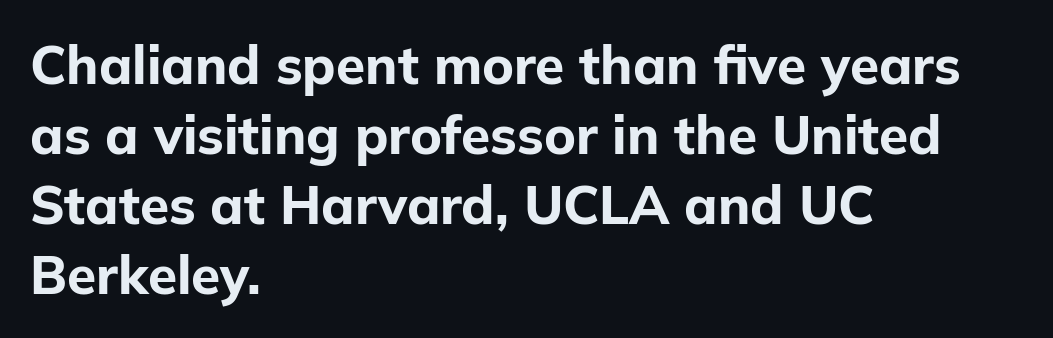
The passage shown is typed in a proportional face where columns would drift. Summary of weight: heavy, a full bold. This is the regular roman posture of the typeface. Type without underlining. The typeface chosen for these lines omits serifs. The rows are spaced the way most documents space them.
